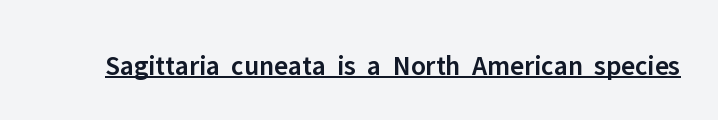
{"serif": "no", "italic": "no", "bold": "semi", "weight": "semibold", "width": "normal", "stroke_contrast": "low", "x_height": "medium", "monospaced": "no", "underline": "yes", "letter_spacing": "normal", "letter_spacing_em": 0.0, "glyph_px": 28}
